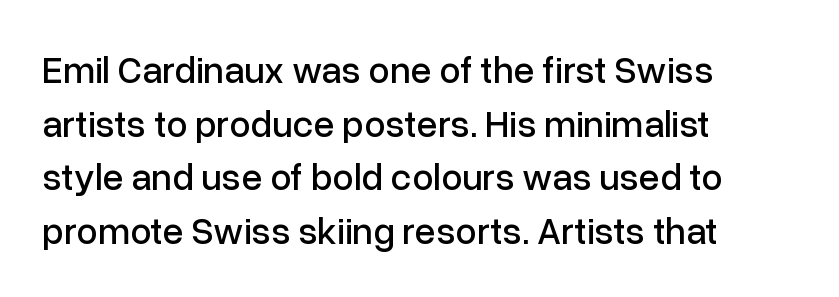
{"serif": "no", "italic": "no", "width": "normal", "stroke_contrast": "low", "x_height": "medium", "monospaced": "no", "underline": "no", "align": "left", "line_spacing": "normal", "line_spacing_ratio": 1.41, "letter_spacing": "normal", "letter_spacing_em": 0.0, "glyph_px": 38}
